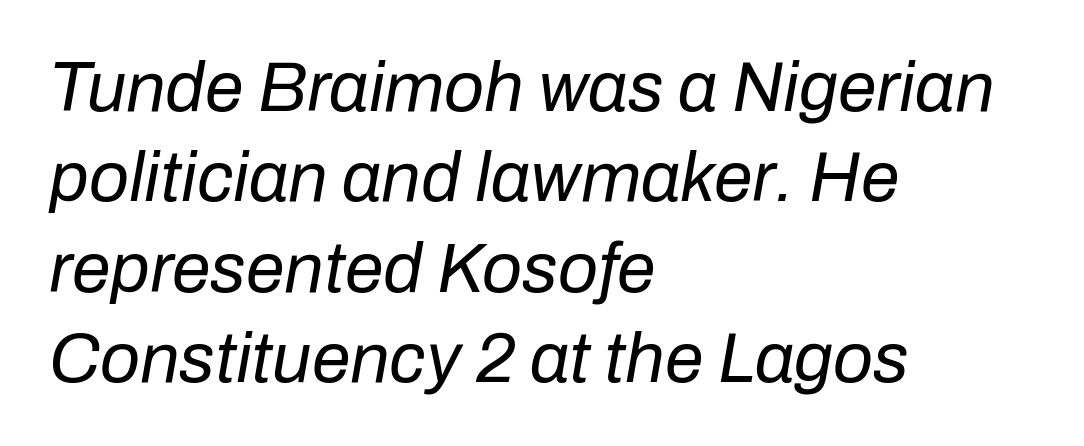
{"italic": "yes", "lean": "right", "slant_degrees": 10, "bold": "no", "weight": "regular", "width": "normal", "stroke_contrast": "low", "x_height": "medium", "monospaced": "no", "underline": "no", "align": "left", "line_spacing": "normal", "line_spacing_ratio": 1.29, "letter_spacing": "normal", "letter_spacing_em": 0.0, "glyph_px": 70}
